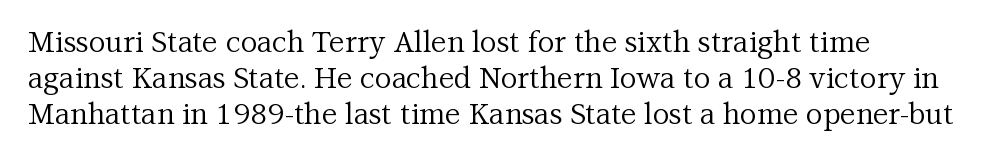
Q: Is the text bold? A: No.
Q: Is the text italic (slanted)? A: No, it is upright.
Q: Is the typeface a serif or a sans-serif typeface? A: Serif.
Q: Is the text underlined? A: No.
Q: Is the spacing between letters normal or unusually wide? A: Normal.
Q: Width (condensed, normal, or wide)? A: Normal.
Q: Stroke contrast? A: Medium.
Q: x-height? A: Medium.
Q: Monospaced? A: No.
